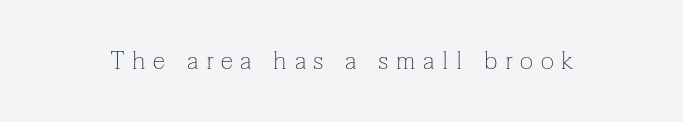
Q: Is the text bold? A: No.
Q: Is the text italic (slanted)? A: No, it is upright.
Q: Is the text underlined? A: No.
Q: Is the spacing between letters normal or unusually wide? A: Unusually wide.
